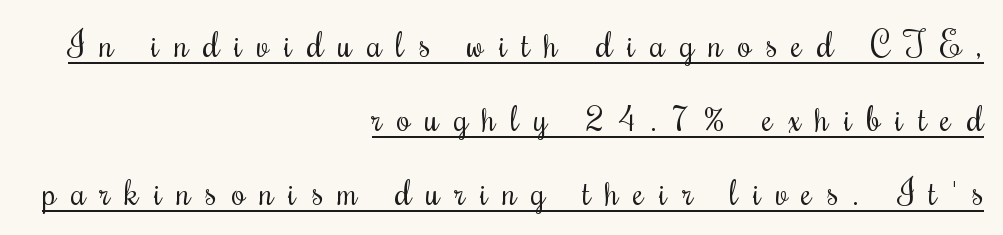
The image shows 35 px regular-weight, condensed serif type; set right-aligned, loose line spacing (2.11x), unusually wide letter spacing (+0.42 em), underlined; medium stroke contrast and a small x-height.
